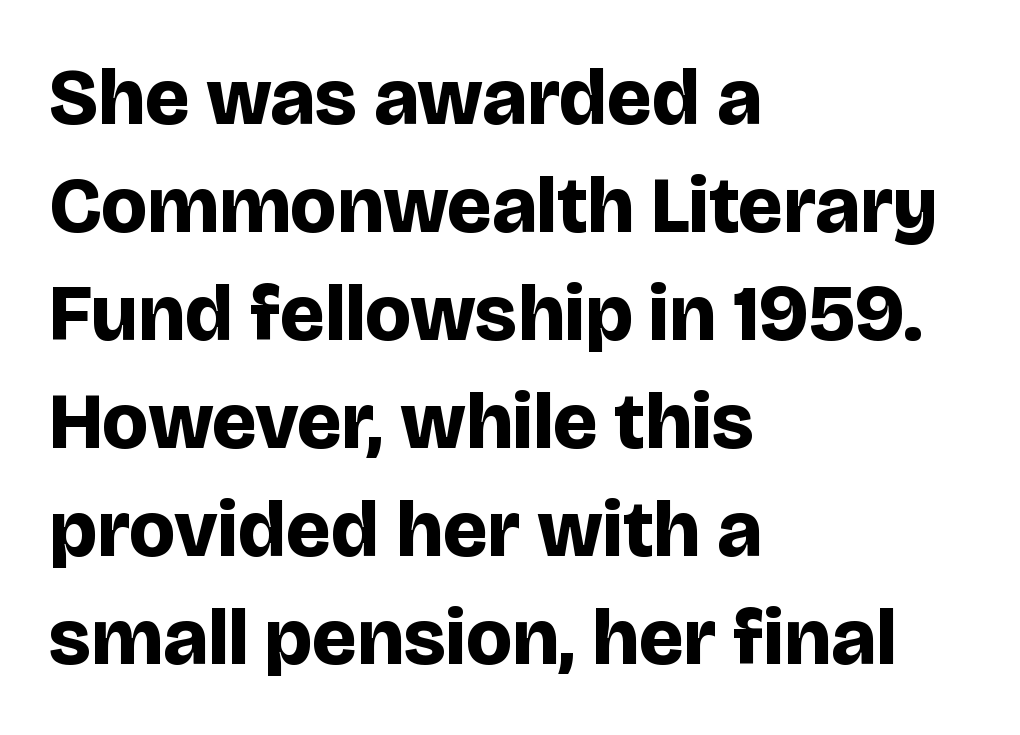
The characters display no serif detailing; their extremities are plain. Unlike italic type, these characters show no tilt at all. How would I describe the line gaps? Plain and ordinary. Caption: bold face, heavy strokes. Does the copy run flush right? No — it runs flush left. Beneath every word, the page is bare.
